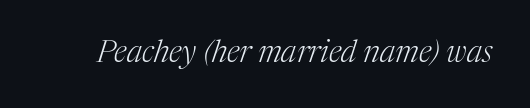
Q: Is the text bold? A: No.
Q: Is the text italic (slanted)? A: Yes, it leans right by about 17 degrees.
Q: Is the typeface a serif or a sans-serif typeface? A: Serif.
Q: Is the text underlined? A: No.
Q: Is the spacing between letters normal or unusually wide? A: Normal.
Q: Width (condensed, normal, or wide)? A: Normal.
Q: Stroke contrast? A: Medium.
Q: x-height? A: Medium.
Q: Monospaced? A: No.
